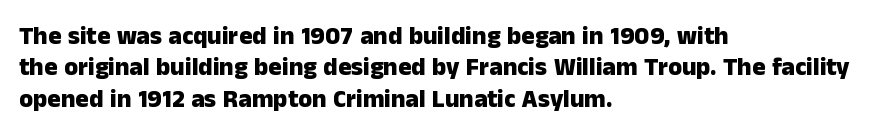
The image shows 25 px bold type, upright; set left-aligned, normal line spacing (1.26x), normal letter spacing, not underlined.
